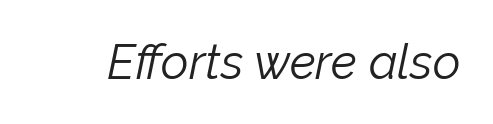
The image shows 48 px light type, italic (leaning right); set normal letter spacing, not underlined; low stroke contrast and a medium x-height.
